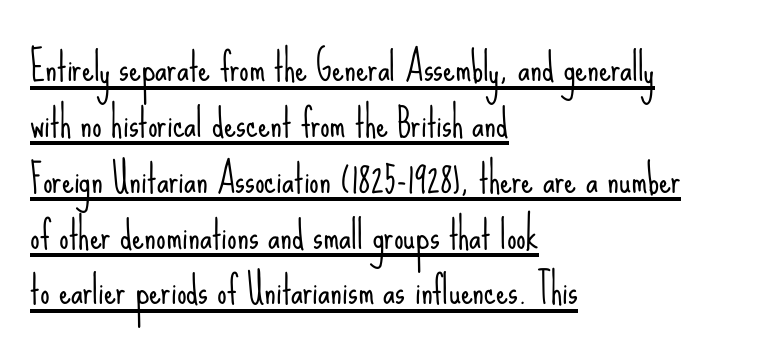
{"serif": "no", "italic": "no", "bold": "no", "weight": "light", "width": "condensed", "stroke_contrast": "low", "x_height": "small", "monospaced": "no", "underline": "yes", "align": "left", "line_spacing": "normal", "line_spacing_ratio": 1.47, "letter_spacing": "normal", "letter_spacing_em": 0.0, "glyph_px": 38}
